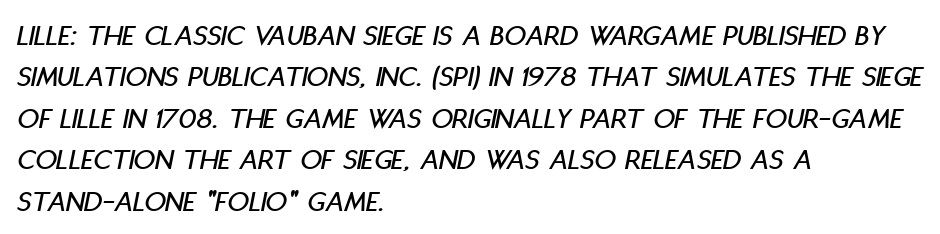
Q: Is the text italic (slanted)? A: Yes, it leans right by about 11 degrees.
Q: Is the text underlined? A: No.
Q: How is the paragraph aligned? A: Left-aligned.
Q: Is the spacing between letters normal or unusually wide? A: Normal.
Q: Is the spacing between lines tight, normal or loose? A: Normal.
Q: Width (condensed, normal, or wide)? A: Condensed.
Q: Stroke contrast? A: Low.
Q: x-height? A: Large.
Q: Monospaced? A: No.
